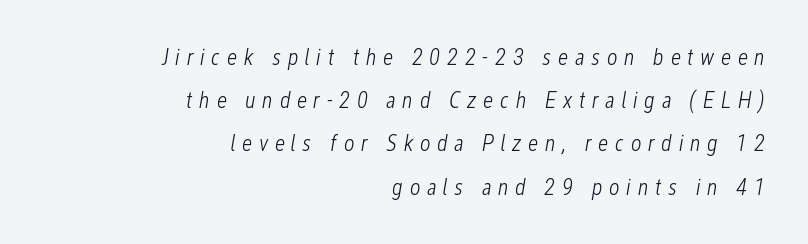
The image shows 23 px text type, italic (leaning right); set right-aligned, line spacing 1.88x, unusually wide letter spacing (+0.29 em), not underlined.
